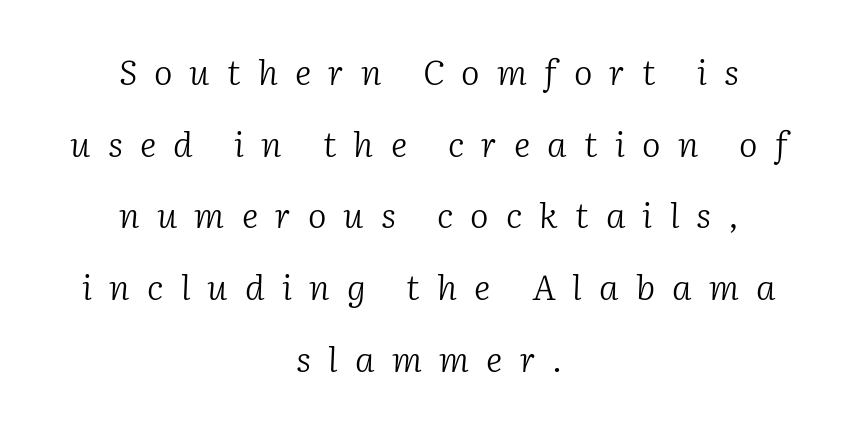
The string is rendered with underlining switched off. This rendering employs a face with finishing strokes, i.e., a serif. Is the stroke heavy? The answer is a plain regular-or-lighter. Teacher's note: observe the equal gaps on both sides — that is centered alignment. Leading is clearly above the norm, producing a sparse column. You could only call the tracking loose — the letters float apart.
